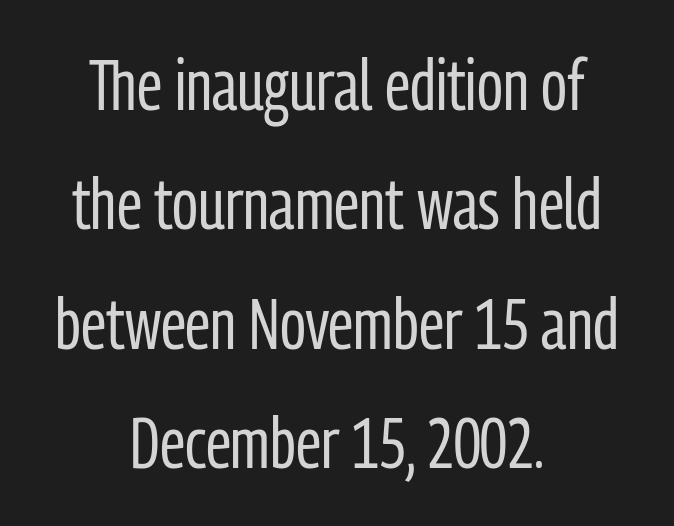
Short note: letters normally spaced. This rendering features lettering with no underline. Bold? No — there's no thickening of the strokes. The whitespace from short lines is split evenly between both sides. This sample uses a sans-serif face. The face used here is proportionally spaced, like ordinary book or web type.
